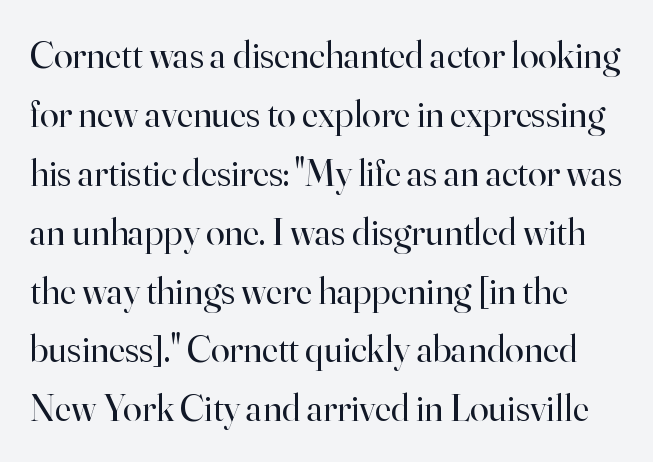
The font is comparable to plain body text, perhaps lighter. Glance below the letters and you will spot only blank space. This sample has the flowing, uneven cadence of proportional lettering. Italic? Not at all — the glyphs are vertical. The tracking reads as untouched default to a designer's eye.
